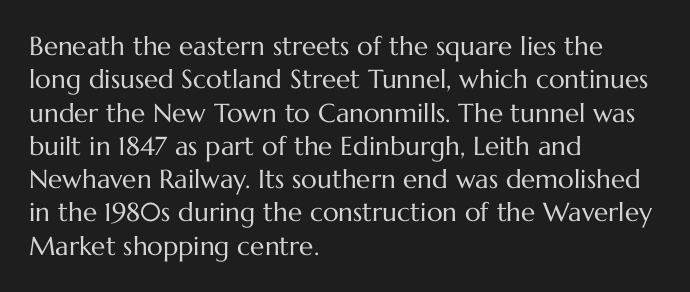
Compared with typical paragraphs, the rows here are spaced about the same. The letters stand straight up with perfectly vertical stems. Short and long lines alike share a common starting point at left. Is the stroke heavy? The answer is a plain regular-or-lighter. In terms of letterspacing, this is plain default setting. Just letters on the line, the space beneath them empty.
